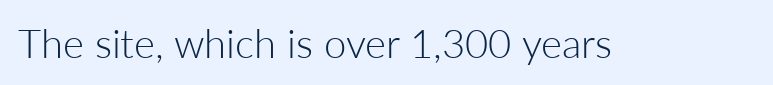
{"serif": "no", "italic": "no", "bold": "no", "weight": "light", "width": "normal", "stroke_contrast": "low", "x_height": "medium", "monospaced": "no", "underline": "no", "letter_spacing": "normal", "letter_spacing_em": 0.0, "glyph_px": 40}
